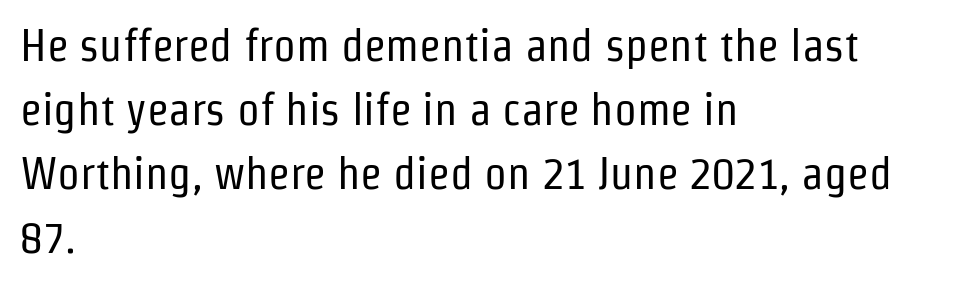
{"serif": "no", "italic": "no", "bold": "no", "weight": "regular", "width": "condensed", "stroke_contrast": "low", "x_height": "medium", "monospaced": "no", "underline": "no", "align": "left", "line_spacing": "normal", "line_spacing_ratio": 1.42, "letter_spacing": "normal", "letter_spacing_em": 0.0, "glyph_px": 45}
